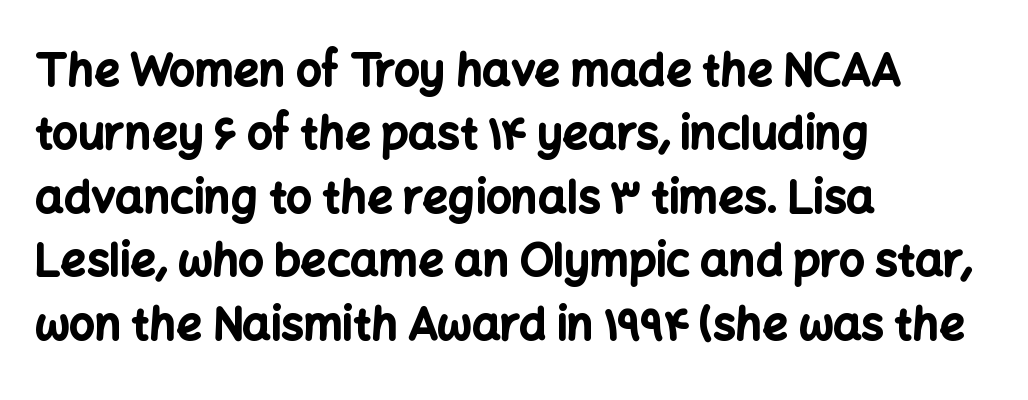
{"serif": "no", "italic": "no", "bold": "yes", "weight": "bold", "width": "normal", "stroke_contrast": "low", "x_height": "medium", "monospaced": "no", "underline": "no", "align": "left", "line_spacing": "normal", "line_spacing_ratio": 1.41, "letter_spacing": "normal", "letter_spacing_em": 0.0, "glyph_px": 45}
